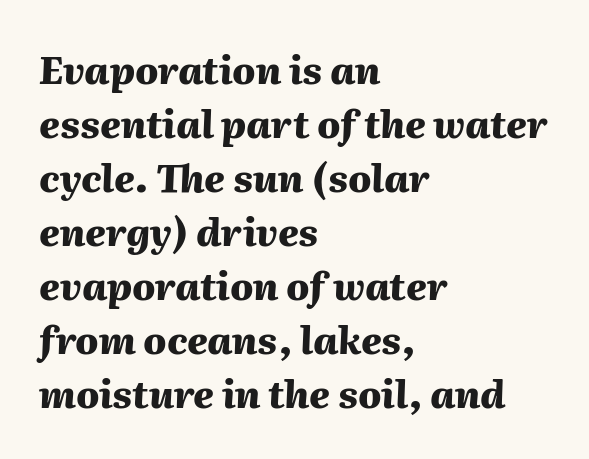
The image shows 38 px heavy type, italic (leaning right); set left-aligned, normal line spacing (1.42x), normal letter spacing, not underlined; medium stroke contrast and a medium x-height.
